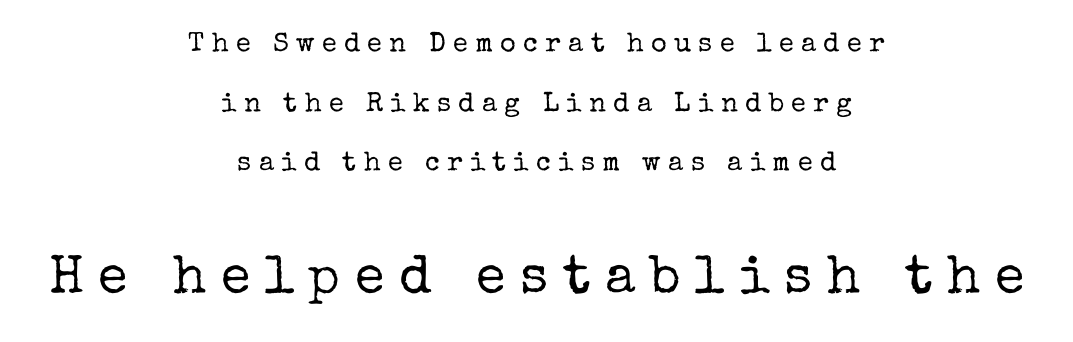
The image shows 54 px regular-weight serif type, upright; set centered, loose line spacing (2.21x), unusually wide letter spacing (+0.27 em), not underlined; the second (bottom) block is 2.0x larger; low stroke contrast and a medium x-height.
